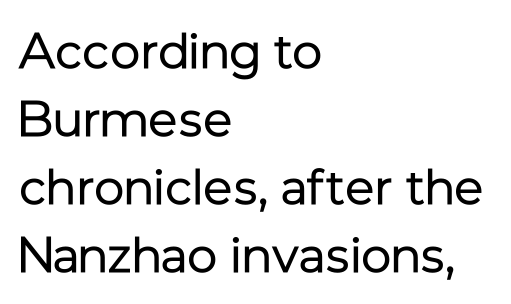
The image shows 50 px regular-weight sans-serif type, upright; set left-aligned, normal line spacing (1.36x), normal letter spacing, not underlined; low stroke contrast and a medium x-height.
